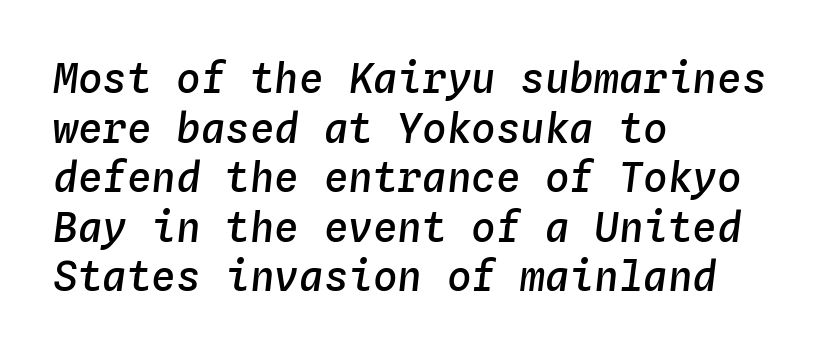
Q: Is the text bold? A: Semi-bold.
Q: Is the text italic (slanted)? A: Yes, it leans right by about 4 degrees.
Q: Is the text underlined? A: No.
Q: How is the paragraph aligned? A: Left-aligned.
Q: Is the spacing between letters normal or unusually wide? A: Normal.
Q: Width (condensed, normal, or wide)? A: Normal.
Q: Stroke contrast? A: Low.
Q: x-height? A: Medium.
Q: Monospaced? A: Yes.
